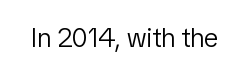
{"italic": "no", "bold": "no", "underline": "no", "letter_spacing": "normal", "letter_spacing_em": 0.0, "glyph_px": 27}
